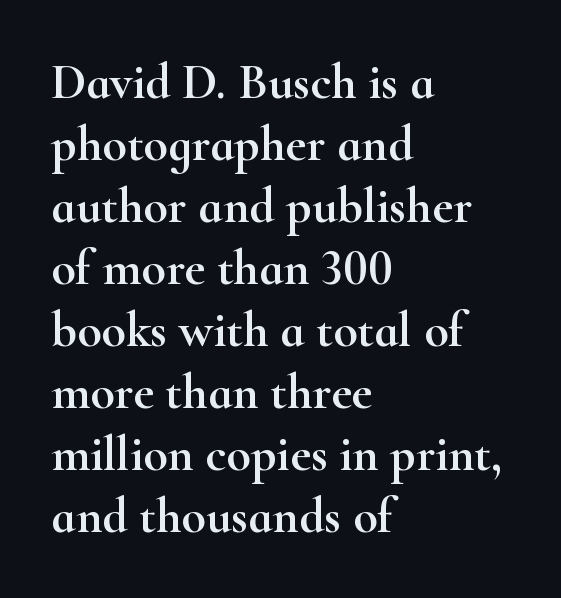
Q: Is the text italic (slanted)? A: No, it is upright.
Q: Is the typeface a serif or a sans-serif typeface? A: Serif.
Q: Is the text underlined? A: No.
Q: How is the paragraph aligned? A: Left-aligned.
Q: Is the spacing between letters normal or unusually wide? A: Normal.
Q: Width (condensed, normal, or wide)? A: Wide.
Q: Stroke contrast? A: High.
Q: x-height? A: Small.
Q: Monospaced? A: No.
